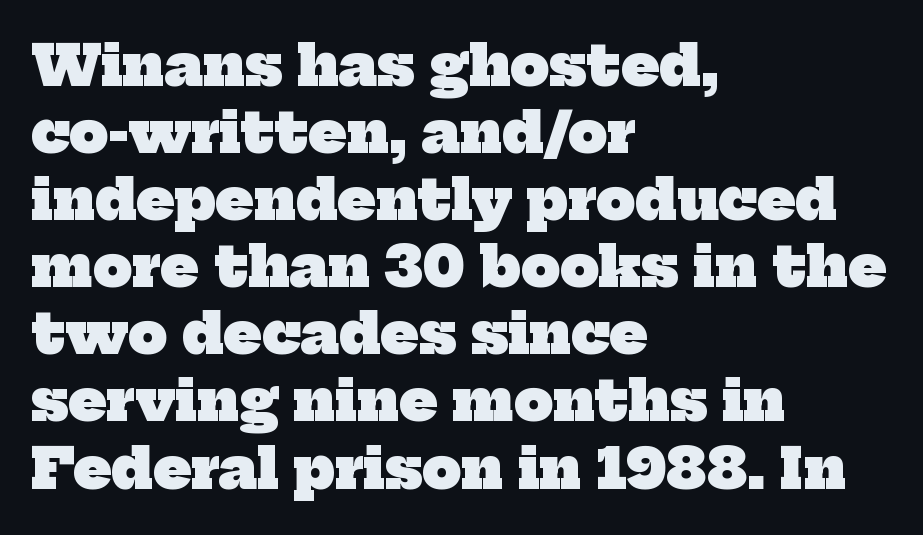
The image shows 55 px heavy serif type; set left-aligned, line spacing 1.22x, normal letter spacing, not underlined; low stroke contrast and a medium x-height.
